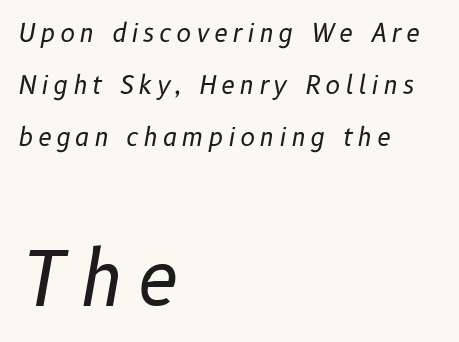
The image shows 75 px regular-weight type, italic (leaning right); set left-aligned, loose line spacing (2.08x), not underlined; the second (bottom) block is 3.0x larger; low stroke contrast and a medium x-height.
